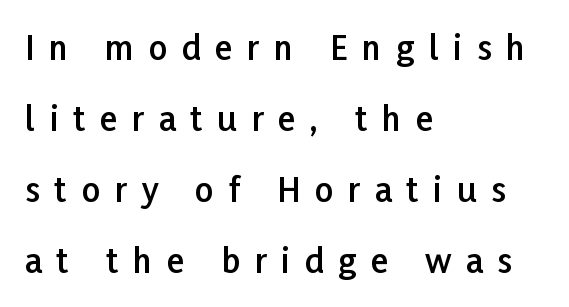
Q: Is the text bold? A: Semi-bold.
Q: Is the text italic (slanted)? A: No, it is upright.
Q: Is the typeface a serif or a sans-serif typeface? A: Sans-serif.
Q: Is the text underlined? A: No.
Q: How is the paragraph aligned? A: Left-aligned.
Q: Is the spacing between letters normal or unusually wide? A: Unusually wide.
Q: Is the spacing between lines tight, normal or loose? A: Loose.
Q: Width (condensed, normal, or wide)? A: Normal.
Q: Stroke contrast? A: Low.
Q: x-height? A: Medium.
Q: Monospaced? A: No.
